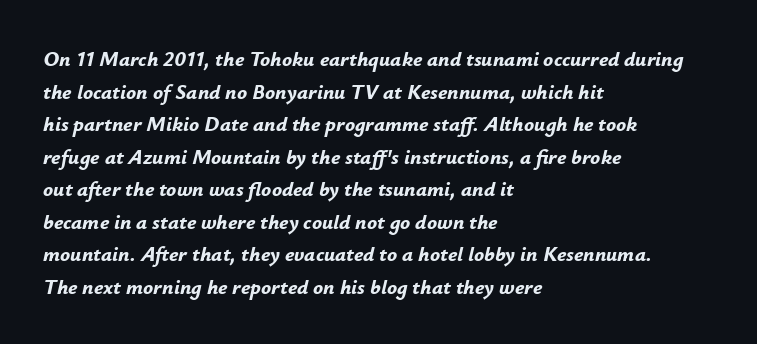
The image shows 21 px bold type, italic (leaning right); set left-aligned, normal line spacing (1.55x), normal letter spacing, not underlined.
